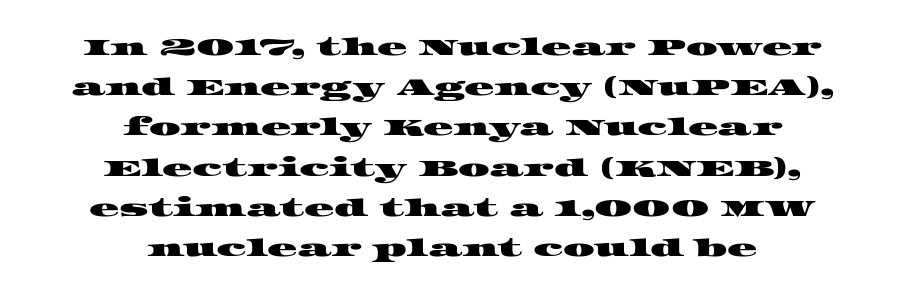
No extra tracking has been applied to these lines. The zone under the glyphs is completely vacant. Notice how descenders clear the ascenders below comfortably — that's standard leading. Compared with a flush-left layout, this one balances lines on the center instead.
